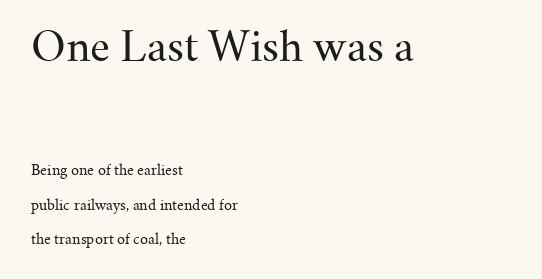
{"serif": "yes", "italic": "no", "bold": "no", "weight": "regular", "width": "normal", "stroke_contrast": "medium", "x_height": "small", "monospaced": "no", "underline": "no", "align": "left", "line_spacing": "loose", "line_spacing_ratio": 2.45, "letter_spacing": "normal", "letter_spacing_em": 0.0, "larger_block": "first", "size_ratio": 2.93, "glyph_px": 41}
